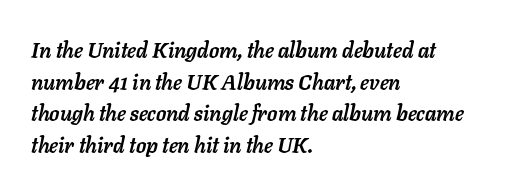
If you drew a ruler down the left edge, every line would touch it. Check under the words: just untouched page. A normal amount of white space separates one row of letters from the next. On the weight axis this lands at bold, roughly 700.
